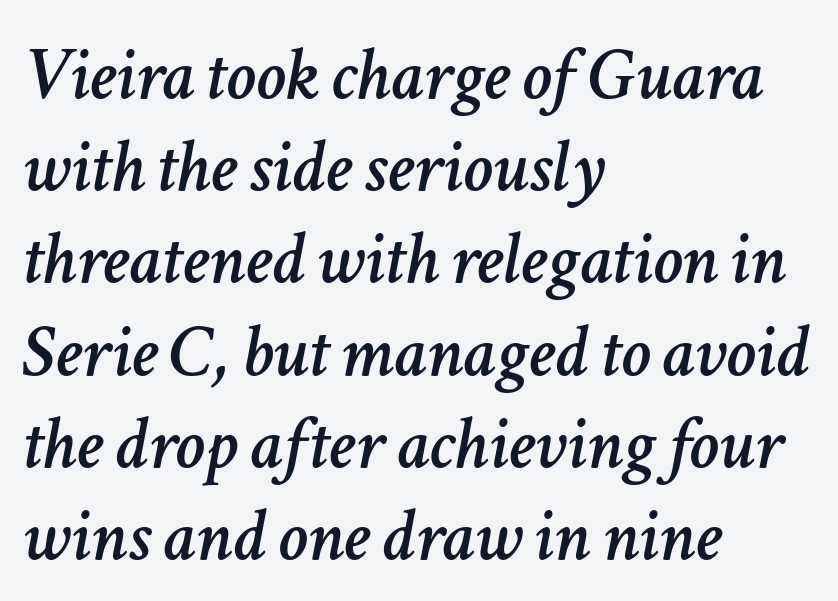
Q: Is the text italic (slanted)? A: Yes, it leans right by about 11 degrees.
Q: Is the text underlined? A: No.
Q: How is the paragraph aligned? A: Left-aligned.
Q: Is the spacing between letters normal or unusually wide? A: Normal.
Q: Width (condensed, normal, or wide)? A: Normal.
Q: Stroke contrast? A: Low.
Q: x-height? A: Medium.
Q: Monospaced? A: No.
